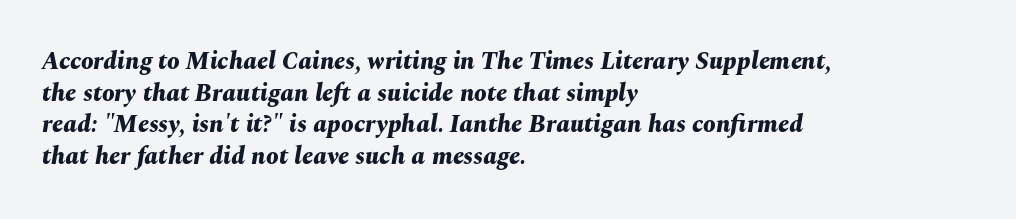
Emphasis by weight is at full strength: bold. Underlining? Definitely not there. The whole block is typeset with a tilt. A typesetter would call this zero additional tracking. A normal amount of white space separates one row of letters from the next. The lines are quadded left.
